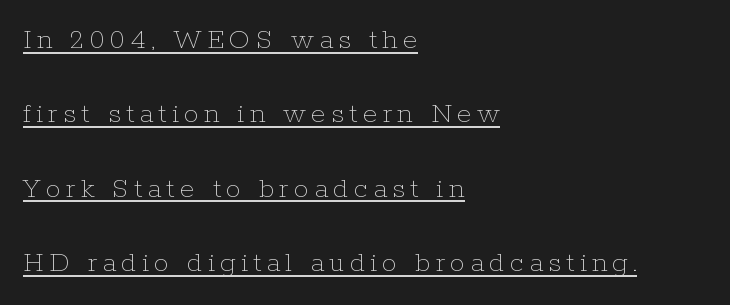
Caption: multi-line text, flush left, ragged right. Do the letters lean? They stand straight. The designer dialed line spacing up above the default. In designer terms, the underline attribute is active on this setting. Counters stay open thanks to moderate or lighter strokes. Do the characters align in a grid? No, the font is proportional.
